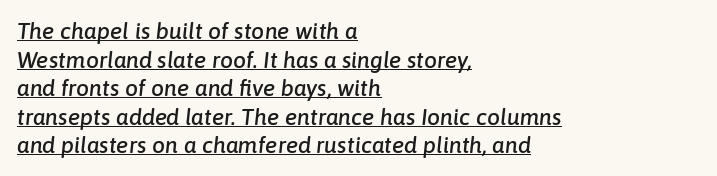
Q: Is the text italic (slanted)? A: Yes, it leans right by about 6 degrees.
Q: Is the text underlined? A: Yes.
Q: How is the paragraph aligned? A: Left-aligned.
Q: Is the spacing between letters normal or unusually wide? A: Normal.
